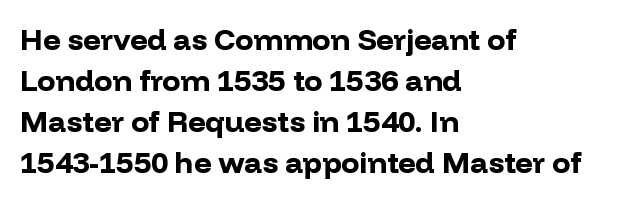
The image shows 30 px bold sans-serif type, upright; set left-aligned, normal line spacing (1.37x), normal letter spacing, not underlined; low stroke contrast and a medium x-height.
